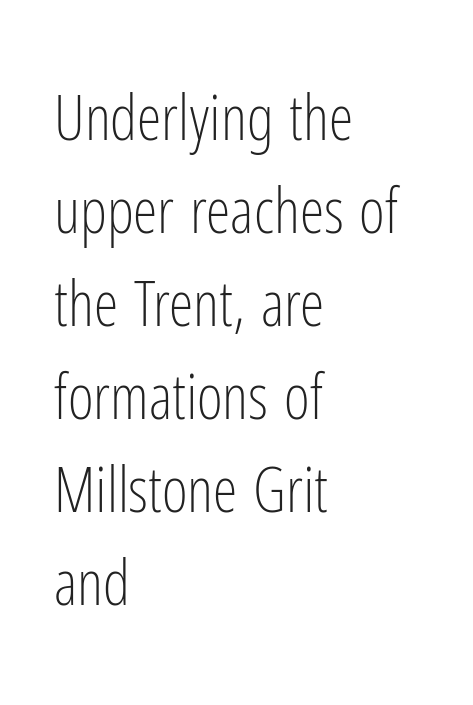
This is the regular roman posture of the typeface. A normal amount of white space separates one row of letters from the next. The face used here is proportionally spaced, like ordinary book or web type. Nobody drew a line under any word here.
